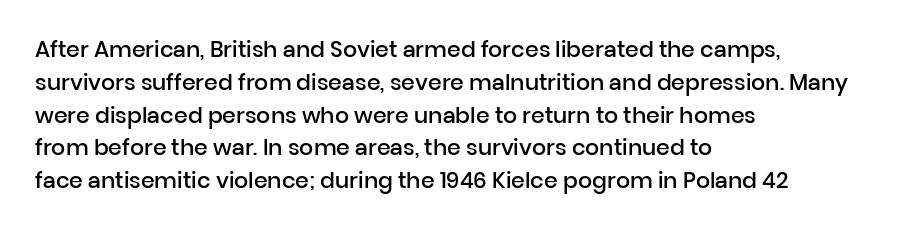
{"italic": "no", "bold": "semi", "underline": "no", "align": "left", "line_spacing": "normal", "line_spacing_ratio": 1.49, "letter_spacing": "normal", "letter_spacing_em": 0.0, "glyph_px": 22}
